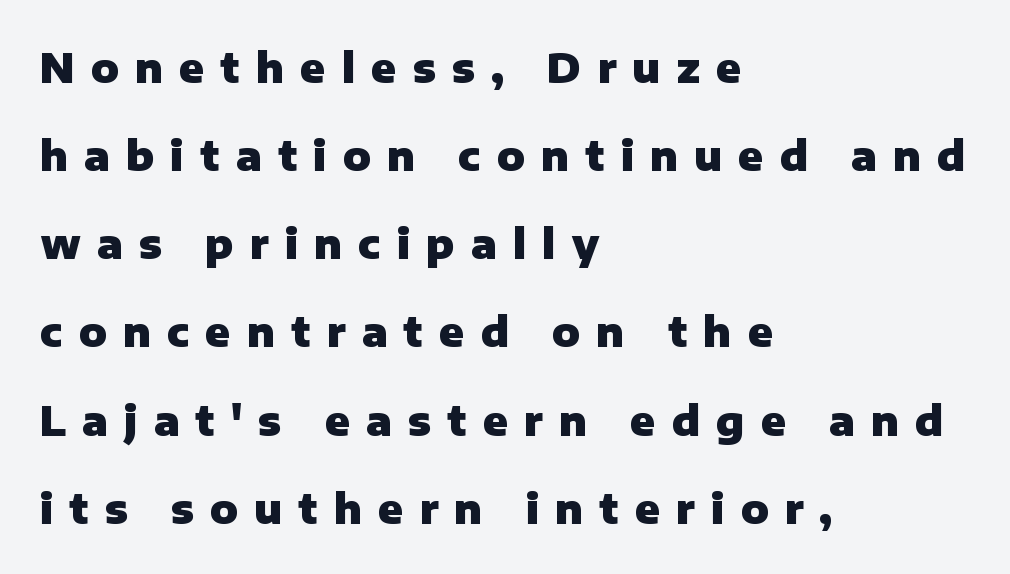
The image shows 41 px heavy sans-serif type, upright; set left-aligned, loose line spacing (2.15x), unusually wide letter spacing (+0.39 em), not underlined; low stroke contrast and a medium x-height.
